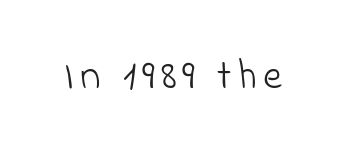
{"serif": "no", "bold": "no", "weight": "light", "width": "normal", "stroke_contrast": "low", "x_height": "small", "monospaced": "no", "underline": "no", "glyph_px": 42}
